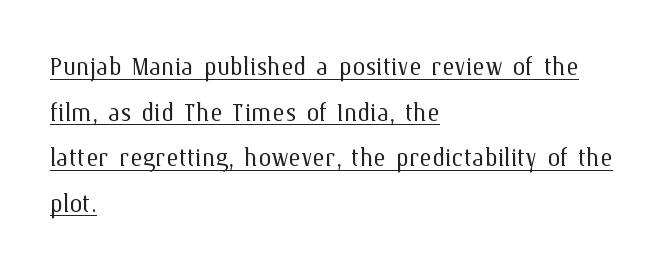
{"italic": "no", "bold": "no", "weight": "light", "width": "normal", "stroke_contrast": "medium", "x_height": "medium", "monospaced": "no", "underline": "yes", "align": "left", "line_spacing": "normal", "line_spacing_ratio": 1.38, "letter_spacing": "normal", "letter_spacing_em": 0.0, "glyph_px": 33}
